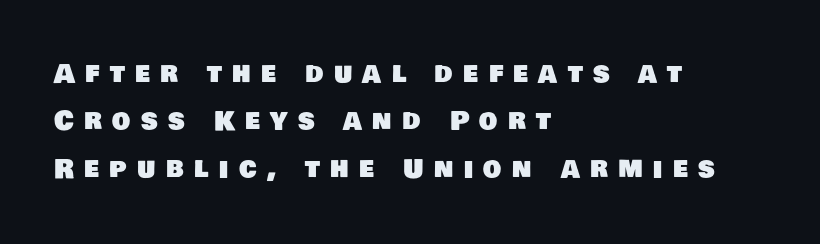
Each word looks stretched out because of the extra space between its letters. The lines in this sample share a left origin and differ only in where they stop. Underline: absent.
